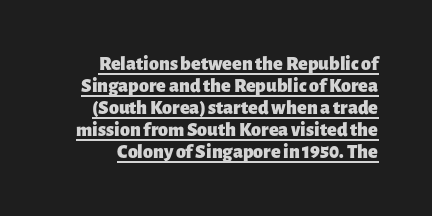
{"italic": "no", "bold": "yes", "underline": "yes", "line_spacing": "tight", "line_spacing_ratio": 1.1, "letter_spacing": "normal", "letter_spacing_em": 0.0, "glyph_px": 20}
